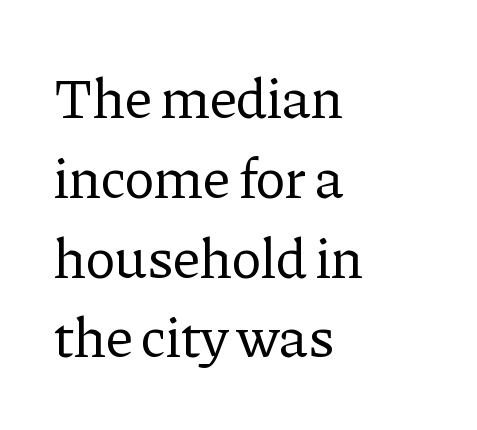
Q: Is the text bold? A: No.
Q: Is the text italic (slanted)? A: No, it is upright.
Q: Is the typeface a serif or a sans-serif typeface? A: Serif.
Q: Is the text underlined? A: No.
Q: How is the paragraph aligned? A: Left-aligned.
Q: Is the spacing between letters normal or unusually wide? A: Normal.
Q: Is the spacing between lines tight, normal or loose? A: Normal.
Q: Width (condensed, normal, or wide)? A: Normal.
Q: Stroke contrast? A: Low.
Q: x-height? A: Medium.
Q: Monospaced? A: No.
